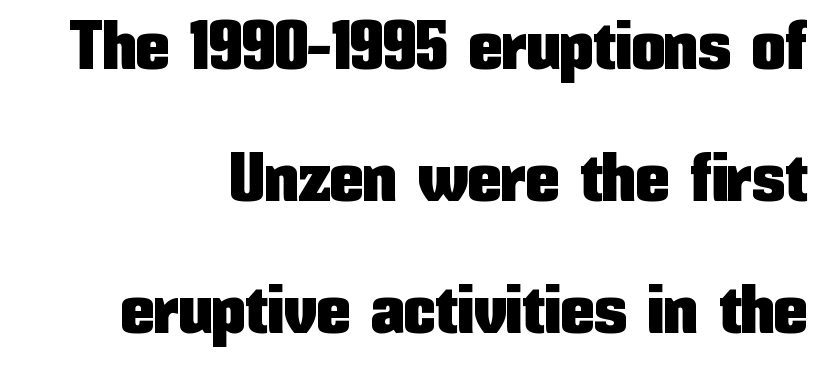
Q: Is the text italic (slanted)? A: No, it is upright.
Q: Is the typeface a serif or a sans-serif typeface? A: Sans-serif.
Q: Is the text underlined? A: No.
Q: How is the paragraph aligned? A: Right-aligned.
Q: Is the spacing between letters normal or unusually wide? A: Normal.
Q: Is the spacing between lines tight, normal or loose? A: Loose.
Q: Width (condensed, normal, or wide)? A: Condensed.
Q: Stroke contrast? A: Low.
Q: x-height? A: Medium.
Q: Monospaced? A: No.
